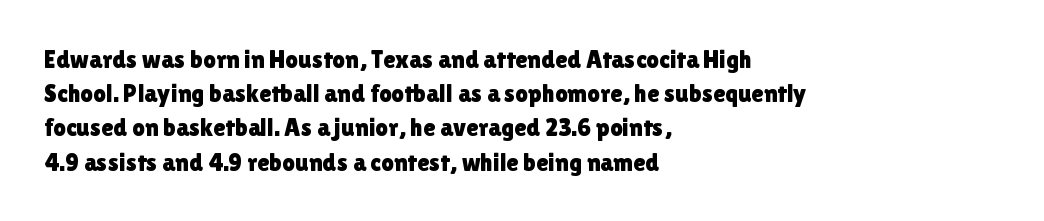
Q: Is the text italic (slanted)? A: No, it is upright.
Q: Is the text underlined? A: No.
Q: How is the paragraph aligned? A: Left-aligned.
Q: Is the spacing between letters normal or unusually wide? A: Normal.
Q: Is the spacing between lines tight, normal or loose? A: Normal.
